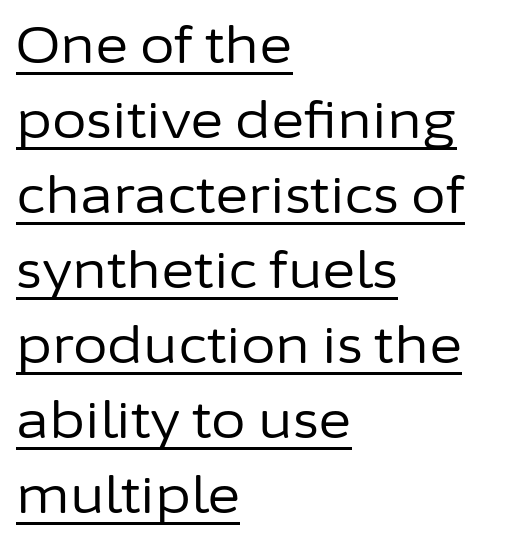
Glance below the letters and you will spot a drawn line. The rendering shows plain stroke endings on the letterforms — a sans-serif design. The passage shown is typed in a proportional face where columns would drift. Characters remain perfectly vertical along every line. The passage shown is not bold in any degree. The passage is arranged the way most books set body copy — flush left.
